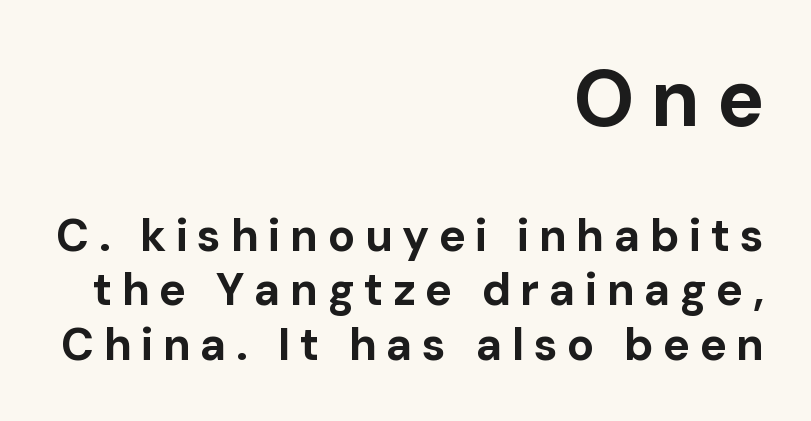
Reading top to bottom, the characters get smaller at the block break. Check the space under the baseline: it is left empty. This sample uses an upright cut, with every glyph sitting square on the baseline. Each line ends at the same right margin while the left side varies. Character widths vary here, with narrow letters taking less room than wide ones. No feet cap the strokes, marking this as sans-serif type.
